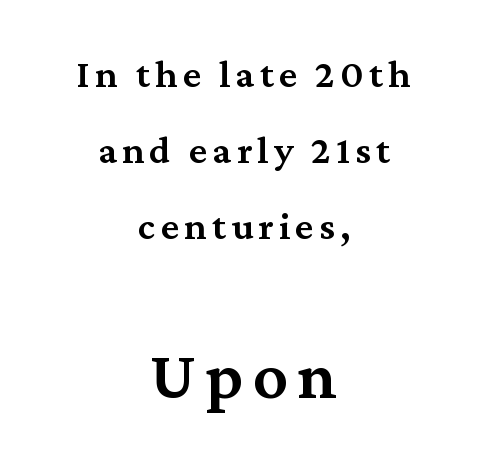
Q: Is the text bold? A: Semi-bold.
Q: Is the text italic (slanted)? A: No, it is upright.
Q: Is the typeface a serif or a sans-serif typeface? A: Serif.
Q: Is the text underlined? A: No.
Q: How is the paragraph aligned? A: Centered.
Q: Is the spacing between lines tight, normal or loose? A: Loose.
Q: Which block of text is set in a larger size, the first (top) or the second (bottom)? A: The second (bottom) one.
Q: Width (condensed, normal, or wide)? A: Normal.
Q: Stroke contrast? A: Medium.
Q: x-height? A: Medium.
Q: Monospaced? A: No.
